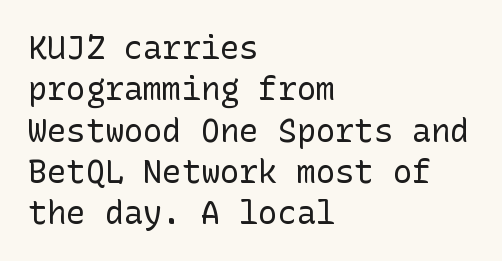
The image shows 32 px regular-weight sans-serif type, upright; set left-aligned, normal line spacing (1.29x), normal letter spacing, not underlined; low stroke contrast and a medium x-height.
